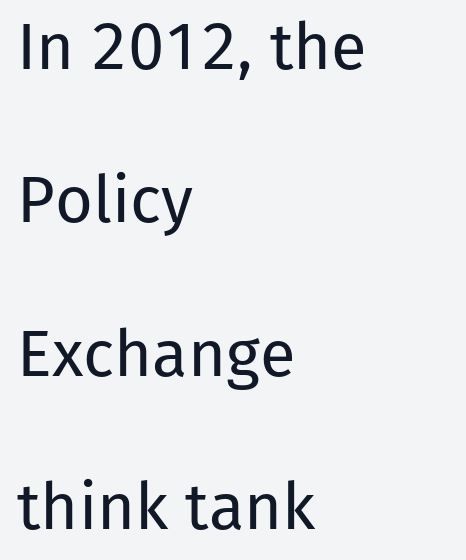
The passage shown stacks its lines with a broad gap. Proportional: the letters do not fall into vertical columns. The font family rendered here belongs to the sans-serif group. Stroke thickness stays within the range of a standard reading face or lighter. The type is set solid horizontally, with unmodified tracking.
